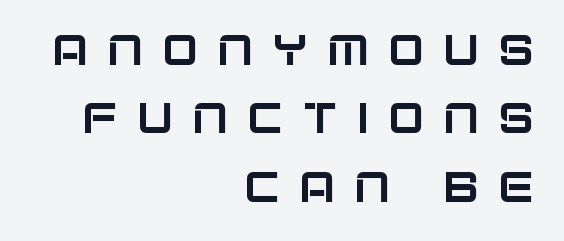
Q: Is the text italic (slanted)? A: No, it is upright.
Q: Is the typeface a serif or a sans-serif typeface? A: Sans-serif.
Q: Is the text underlined? A: No.
Q: How is the paragraph aligned? A: Right-aligned.
Q: Is the spacing between letters normal or unusually wide? A: Unusually wide.
Q: Is the spacing between lines tight, normal or loose? A: Normal.
Q: Width (condensed, normal, or wide)? A: Normal.
Q: Stroke contrast? A: Low.
Q: x-height? A: Large.
Q: Monospaced? A: No.
